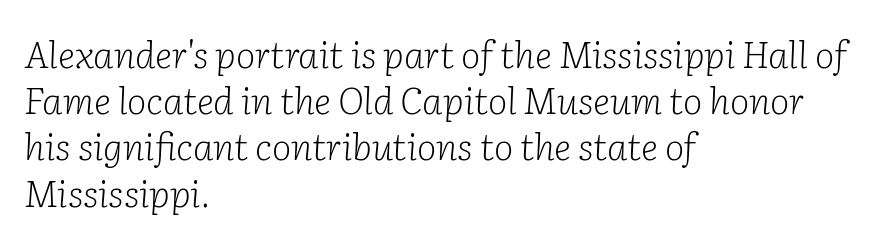
{"serif": "yes", "italic": "yes", "lean": "right", "slant_degrees": 2, "bold": "no", "weight": "light", "width": "normal", "stroke_contrast": "low", "x_height": "medium", "monospaced": "no", "underline": "no", "align": "left", "line_spacing": "normal", "line_spacing_ratio": 1.25, "letter_spacing": "normal", "letter_spacing_em": 0.0, "glyph_px": 37}
